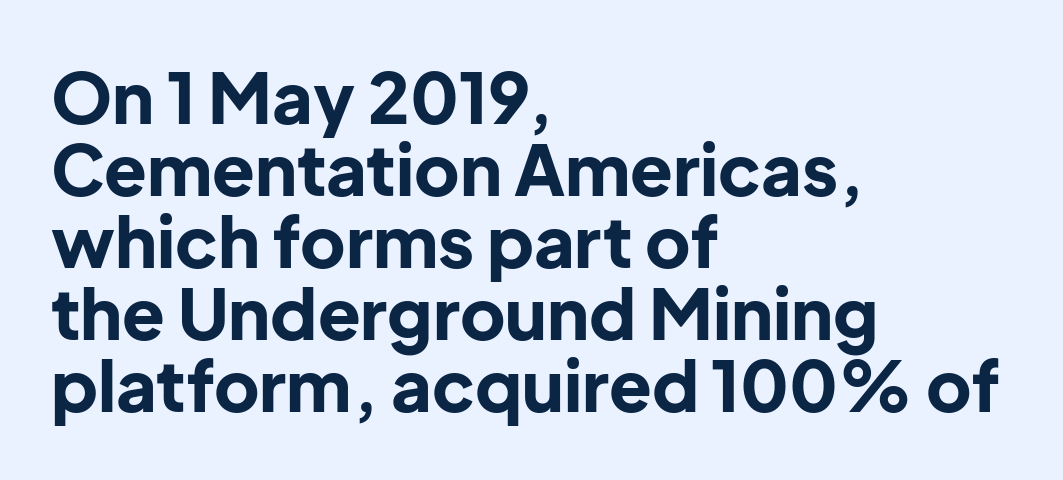
The image shows 70 px bold sans-serif type, upright; set left-aligned, tight line spacing (1.03x), normal letter spacing, not underlined; low stroke contrast and a medium x-height.
